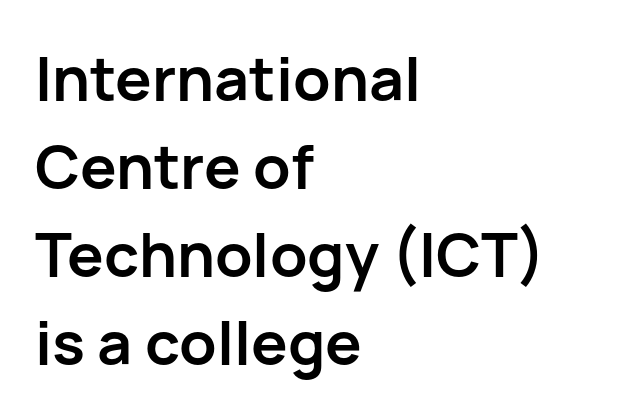
The image shows 61 px semibold sans-serif type, upright; set left-aligned, normal line spacing (1.44x), normal letter spacing, not underlined; low stroke contrast and a medium x-height.
